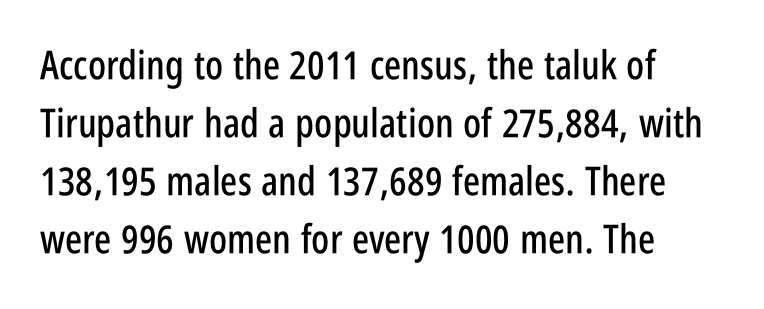
Short and long lines alike share a common starting point at left. You could not count columns in this text — the font is proportionally spaced. The rows are spaced the way most documents space them. Caption: standard tracking, unaltered.
